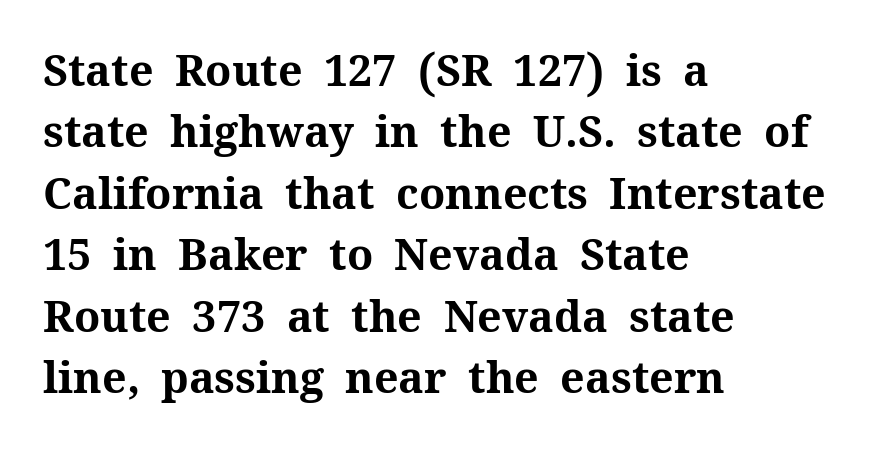
The image shows 43 px bold serif type, upright; set left-aligned, normal line spacing (1.43x), normal letter spacing, not underlined; medium stroke contrast and a medium x-height.
